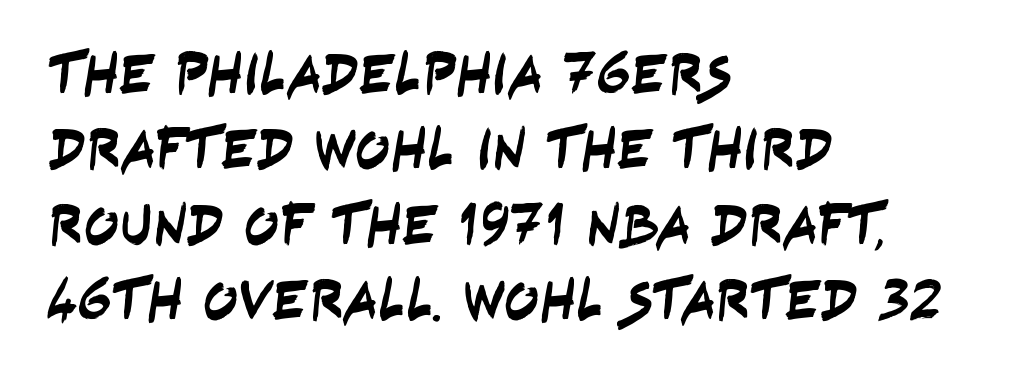
The line-height multiplier appears to be the usual default. You could call the tracking neutral — neither tight nor loose. Is this a fixed-width face? No — the glyphs have proportional, varying widths. Nothing sits at the stroke ends, so this counts as sans-serif. Each row of text sits above clean, open space. Leftover space on each line is placed entirely after the last word.
